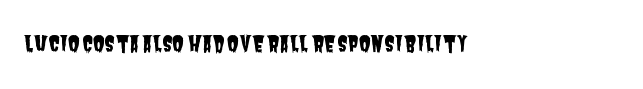
{"underline": "no", "align": "left", "letter_spacing": "normal", "letter_spacing_em": 0.0, "glyph_px": 21}
